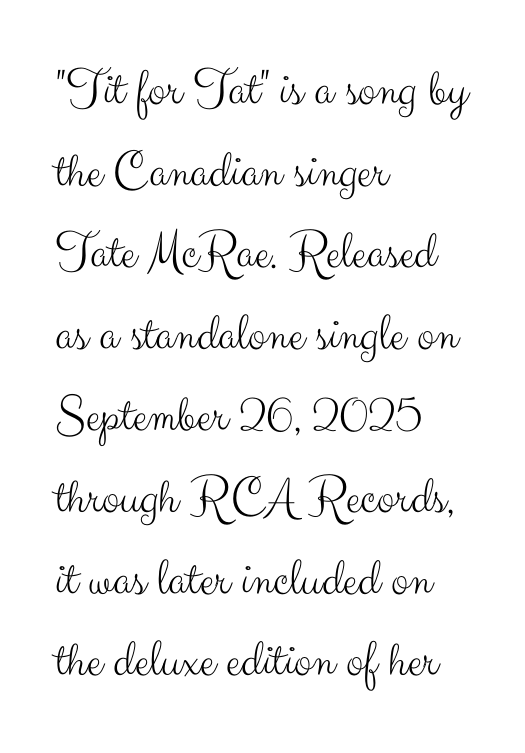
{"serif": "no", "bold": "no", "weight": "light", "width": "normal", "stroke_contrast": "medium", "x_height": "small", "monospaced": "no", "underline": "no", "align": "left", "line_spacing": "normal", "line_spacing_ratio": 1.54, "letter_spacing": "normal", "letter_spacing_em": 0.0, "glyph_px": 53}
